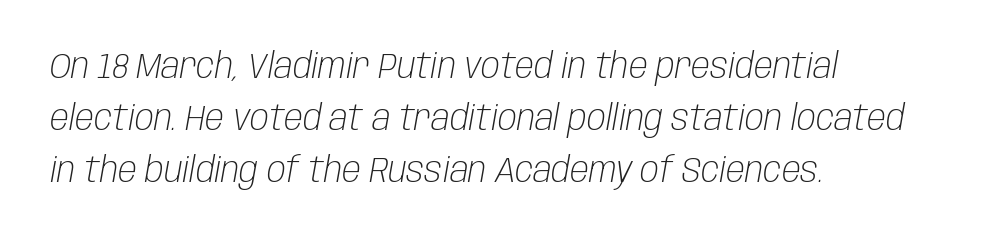
{"italic": "yes", "lean": "right", "slant_degrees": 10, "bold": "no", "weight": "light", "width": "condensed", "stroke_contrast": "low", "x_height": "large", "monospaced": "no", "underline": "no", "align": "left", "line_spacing": "normal", "line_spacing_ratio": 1.48, "letter_spacing": "normal", "letter_spacing_em": 0.0, "glyph_px": 35}
